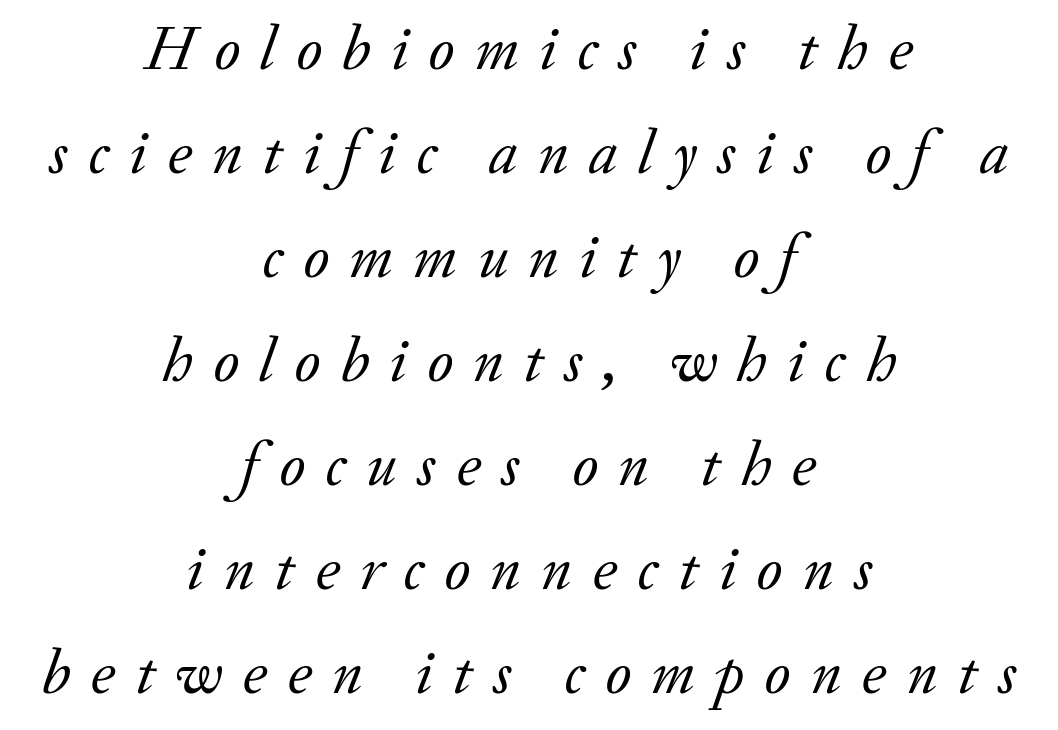
Q: Is the text bold? A: No.
Q: Is the text italic (slanted)? A: Yes, it leans right by about 20 degrees.
Q: Is the typeface a serif or a sans-serif typeface? A: Serif.
Q: Is the text underlined? A: No.
Q: How is the paragraph aligned? A: Centered.
Q: Is the spacing between letters normal or unusually wide? A: Unusually wide.
Q: Is the spacing between lines tight, normal or loose? A: Normal.
Q: Width (condensed, normal, or wide)? A: Normal.
Q: Stroke contrast? A: Low.
Q: x-height? A: Small.
Q: Monospaced? A: No.
